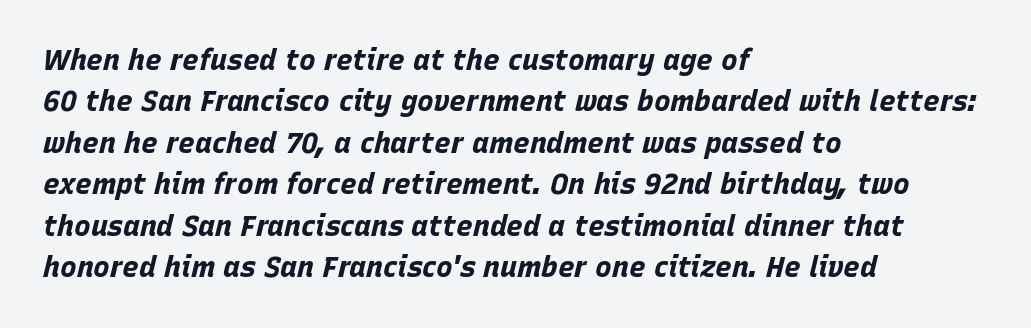
{"italic": "yes", "lean": "right", "slant_degrees": 15, "bold": "yes", "weight": "bold", "width": "normal", "stroke_contrast": "low", "x_height": "large", "monospaced": "no", "underline": "no", "align": "left", "line_spacing": "normal", "line_spacing_ratio": 1.48, "letter_spacing": "normal", "letter_spacing_em": 0.0, "glyph_px": 28}
